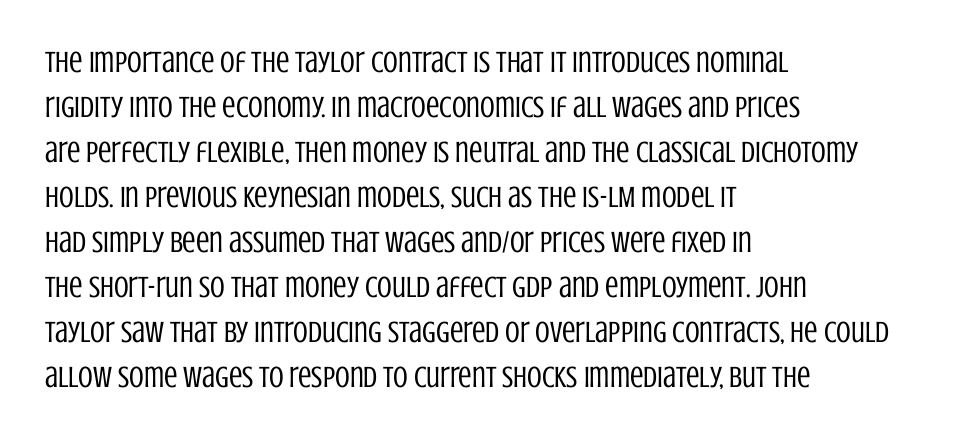
Q: Is the text bold? A: No.
Q: Is the text italic (slanted)? A: No, it is upright.
Q: Is the typeface a serif or a sans-serif typeface? A: Sans-serif.
Q: Is the text underlined? A: No.
Q: How is the paragraph aligned? A: Left-aligned.
Q: Is the spacing between letters normal or unusually wide? A: Normal.
Q: Is the spacing between lines tight, normal or loose? A: Normal.
Q: Width (condensed, normal, or wide)? A: Condensed.
Q: Stroke contrast? A: Low.
Q: x-height? A: Large.
Q: Monospaced? A: No.
